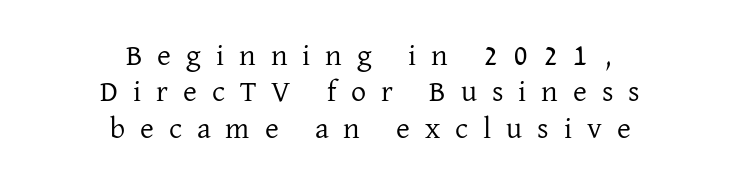
Q: Is the text bold? A: No.
Q: Is the text italic (slanted)? A: No, it is upright.
Q: Is the typeface a serif or a sans-serif typeface? A: Serif.
Q: Is the text underlined? A: No.
Q: How is the paragraph aligned? A: Centered.
Q: Is the spacing between letters normal or unusually wide? A: Unusually wide.
Q: Width (condensed, normal, or wide)? A: Normal.
Q: Stroke contrast? A: Low.
Q: x-height? A: Medium.
Q: Monospaced? A: No.
